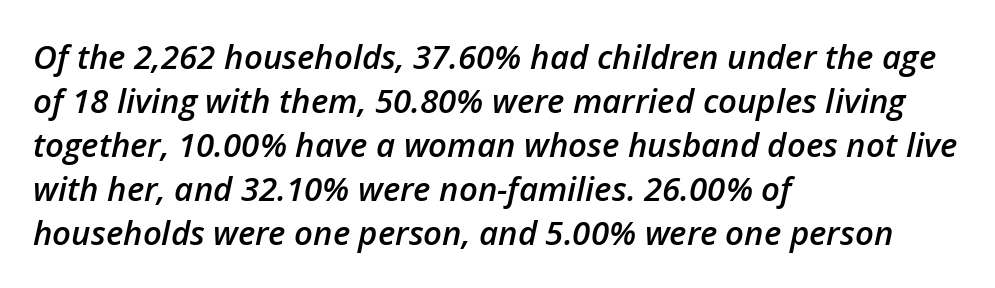
Baseline-to-baseline distance is the conventional proportion of letter height. The rendering uses natural spacing where letterforms have individual widths. The rag falls on the right side of this text block. Tracking value appears to be zero — textbook default spacing. The characters look somewhat weighty, a semibold short of true bold.
